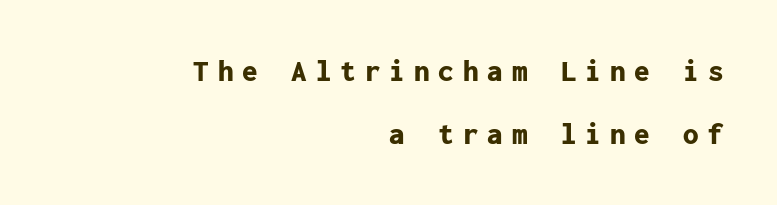
The image shows 31 px bold sans-serif type, upright, monospaced; set right-aligned, loose line spacing (2.04x), unusually wide letter spacing (+0.29 em), not underlined; low stroke contrast and a medium x-height.
